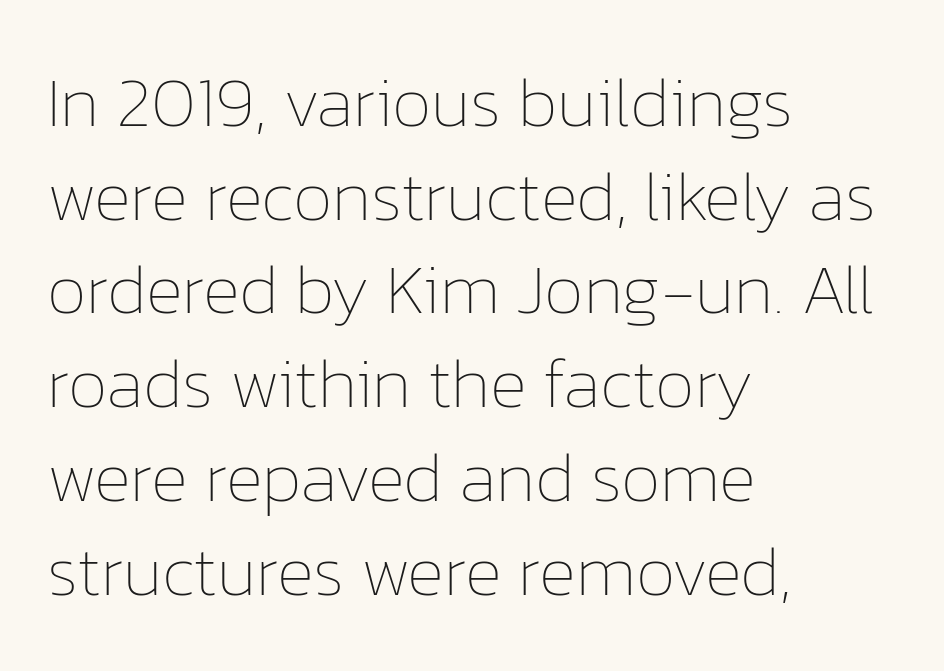
Stroke mass is kept to a normal reading level or below. Ascenders rise straight up at ninety degrees. Underline: absent. Do the characters align in a grid? No, the font is proportional. Regarding leading, the lines here are spaced in the standard way.
